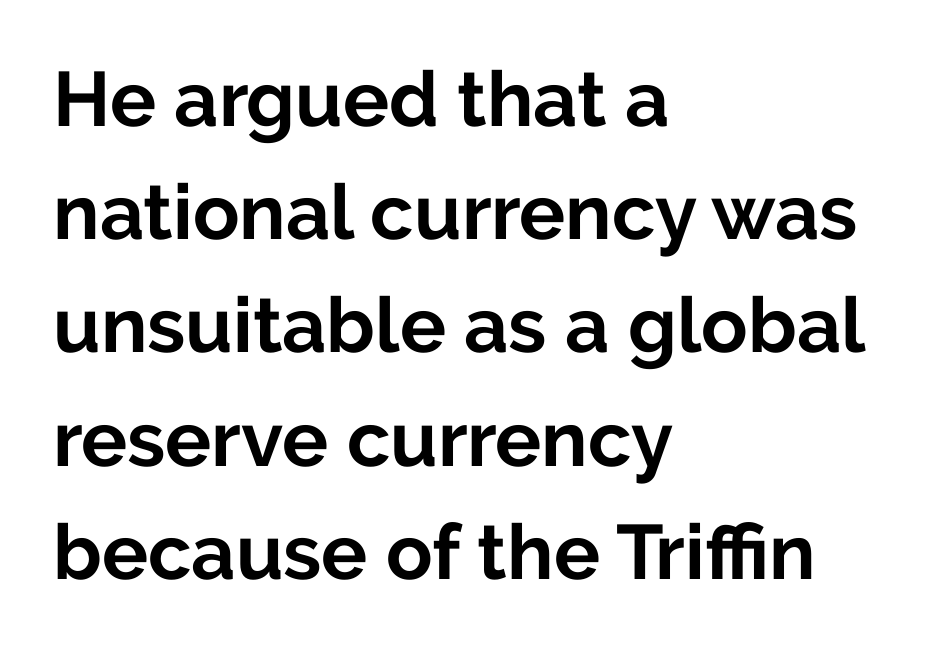
Typesetter's note: full bold, strokes at maximum text heaviness. Short note: letters normally spaced. Think of a printed novel: that variable character pitch is what you see here. Short and long lines alike share a common starting point at left. Whoever set this chose a conventional vertical rhythm.
